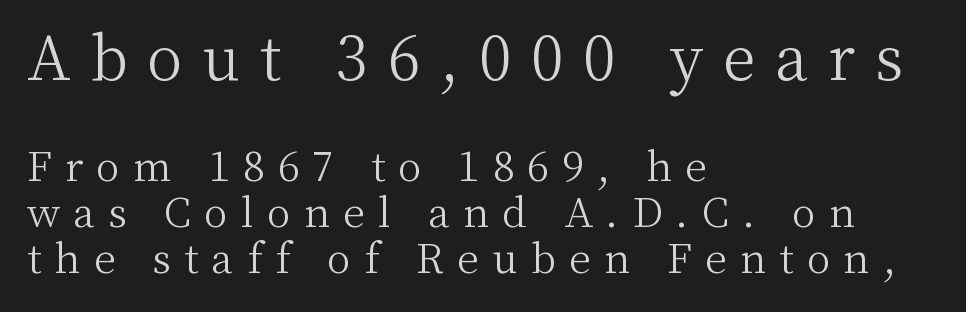
Q: Is the text bold? A: No.
Q: Is the text italic (slanted)? A: No, it is upright.
Q: Is the typeface a serif or a sans-serif typeface? A: Serif.
Q: Is the text underlined? A: No.
Q: How is the paragraph aligned? A: Left-aligned.
Q: Is the spacing between letters normal or unusually wide? A: Unusually wide.
Q: Which block of text is set in a larger size, the first (top) or the second (bottom)? A: The first (top) one.
Q: Width (condensed, normal, or wide)? A: Normal.
Q: Stroke contrast? A: Medium.
Q: x-height? A: Medium.
Q: Monospaced? A: No.
